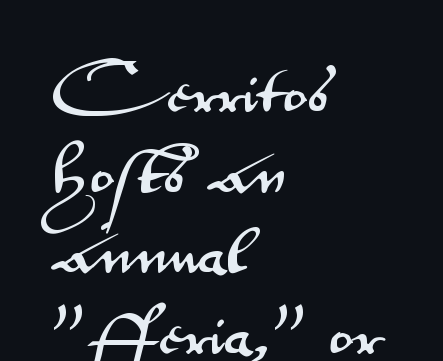
Compared with typical paragraphs, the rows here are spaced about the same. Short and long lines alike share a common starting point at left. You could not count columns in this text — the font is proportionally spaced.
